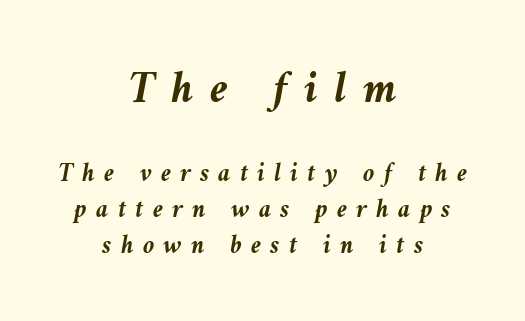
{"italic": "yes", "lean": "left", "slant_degrees": 9, "bold": "yes", "weight": "semibold", "width": "normal", "stroke_contrast": "medium", "x_height": "medium", "monospaced": "no", "underline": "no", "align": "center", "line_spacing": "normal", "line_spacing_ratio": 1.39, "letter_spacing": "wide", "letter_spacing_em": 0.35, "larger_block": "first", "size_ratio": 1.77, "glyph_px": 46}
